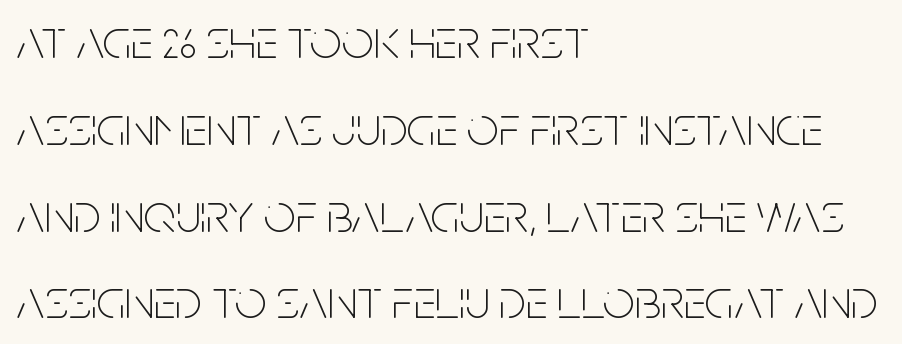
The image shows 56 px thin, condensed sans-serif type, upright; set left-aligned, normal line spacing (1.55x), normal letter spacing, not underlined; low stroke contrast and a large x-height.
